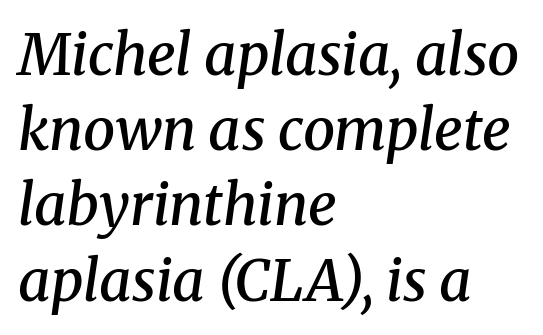
The image shows 57 px semibold serif type, italic (leaning right); set left-aligned, normal line spacing (1.32x), normal letter spacing, not underlined; medium stroke contrast and a medium x-height.
